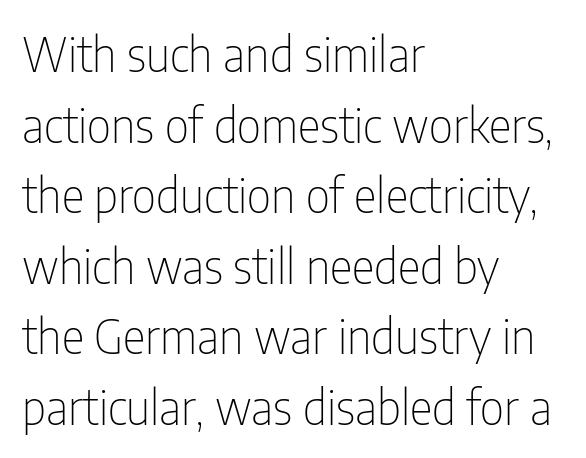
{"serif": "no", "italic": "no", "bold": "no", "weight": "thin", "width": "condensed", "stroke_contrast": "low", "x_height": "medium", "monospaced": "no", "underline": "no", "align": "left", "line_spacing": "normal", "line_spacing_ratio": 1.47, "letter_spacing": "normal", "letter_spacing_em": 0.0, "glyph_px": 48}
